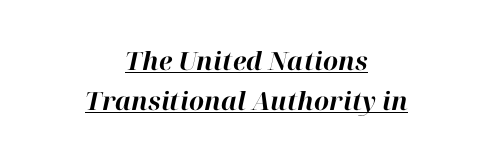
Q: Is the text bold? A: Yes.
Q: Is the text italic (slanted)? A: Yes, it leans right by about 12 degrees.
Q: Is the text underlined? A: Yes.
Q: How is the paragraph aligned? A: Centered.
Q: Is the spacing between letters normal or unusually wide? A: Normal.
Q: Is the spacing between lines tight, normal or loose? A: Normal.
